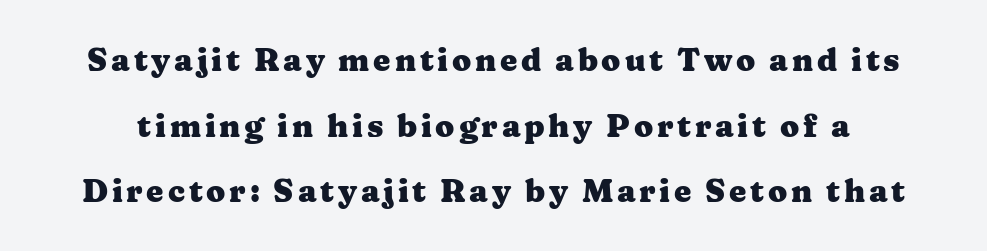
These words are printed bold, with thick strokes throughout. Has an underline been added? It has not. Vertical spacing — loose. It's the straight-up-and-down kind of type.
